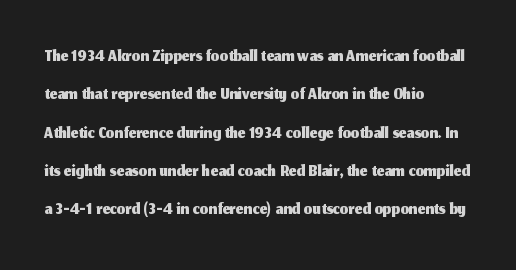
{"italic": "no", "underline": "no", "align": "left", "line_spacing": "normal", "line_spacing_ratio": 1.42, "letter_spacing": "normal", "letter_spacing_em": 0.0, "glyph_px": 27}
